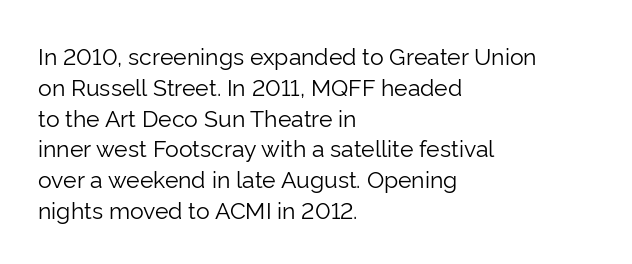
Descenders are the only things crossing below the line. The font sits on the lighter half of the weight spectrum, regular included. Does the copy run flush right? No — it runs flush left. Vertically, the passage feels balanced, rows spaced as you'd expect.
